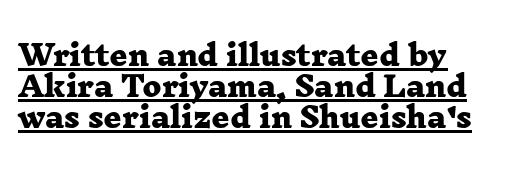
Q: Is the text bold? A: Yes.
Q: Is the typeface a serif or a sans-serif typeface? A: Serif.
Q: Is the text underlined? A: Yes.
Q: How is the paragraph aligned? A: Left-aligned.
Q: Is the spacing between letters normal or unusually wide? A: Normal.
Q: Is the spacing between lines tight, normal or loose? A: Tight.
Q: Width (condensed, normal, or wide)? A: Wide.
Q: Stroke contrast? A: Low.
Q: x-height? A: Medium.
Q: Monospaced? A: No.
